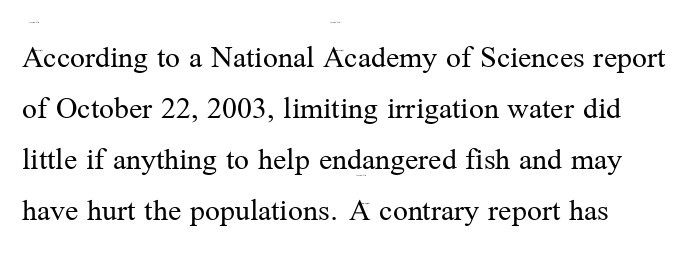
{"serif": "yes", "italic": "no", "bold": "no", "weight": "regular", "width": "normal", "stroke_contrast": "medium", "x_height": "medium", "monospaced": "no", "underline": "no", "line_spacing": "normal", "line_spacing_ratio": 1.55, "letter_spacing": "normal", "letter_spacing_em": 0.0, "glyph_px": 33}
